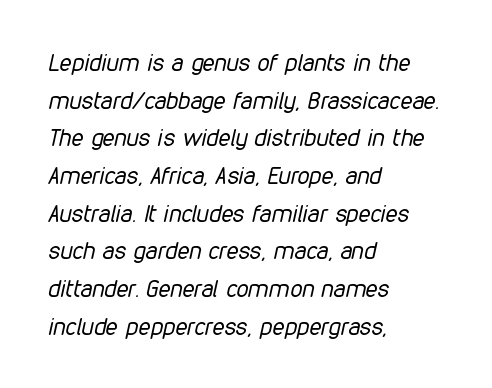
The image shows 24 px text type, italic (leaning right); set left-aligned, normal line spacing (1.57x), normal letter spacing, not underlined.
